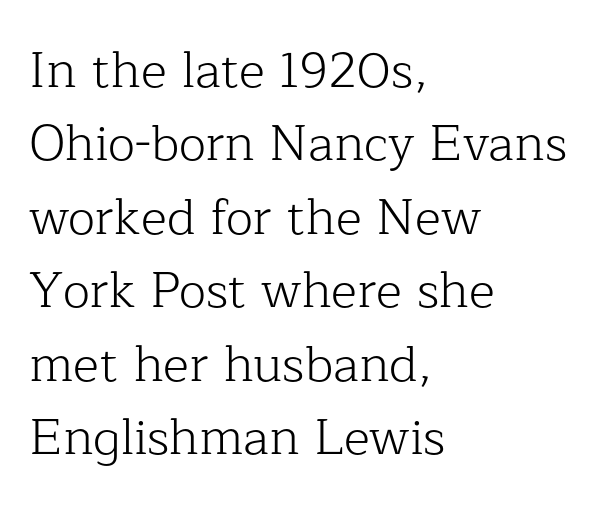
Check under the words: just untouched page. Short and long lines alike share a common starting point at left. The designer left line spacing at the default. The font is comparable to plain body text, perhaps lighter. The font's upright variant was chosen for this text.
